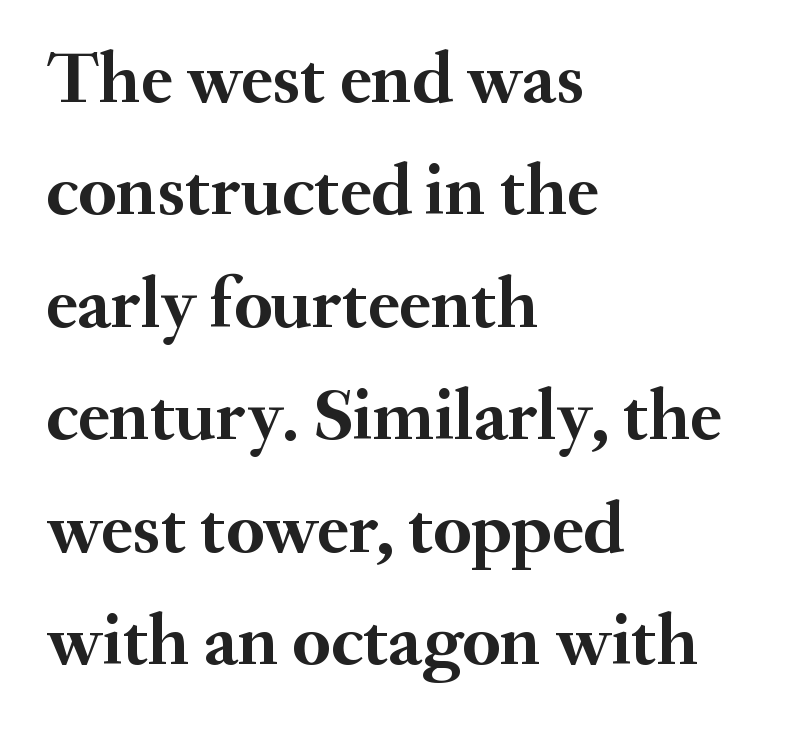
The gaps between neighbouring characters are ordinary and unremarkable. A typesetter would mark this as roman, not italic. If you measured baseline to baseline, you'd find a middling distance. The letters advance in unequal steps, a hallmark of proportional type. These lines stack with their left ends in a neat column.
